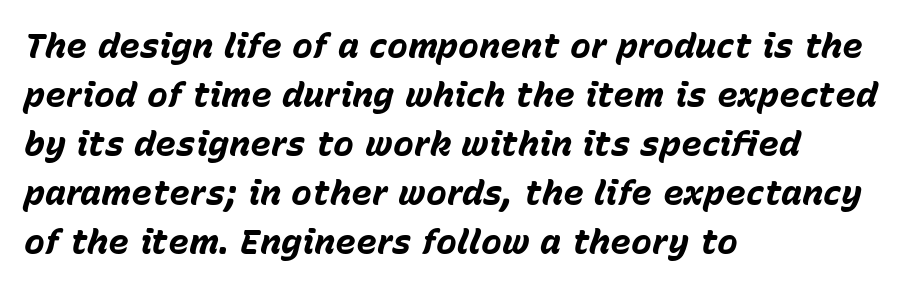
Interline gaps are of average width in this sample. Descenders hang freely into open space. The rendering anchors every line to the left-hand side. This sample uses plain, unmodified letter spacing. Would a proofreader flag this as italicized? Yes. Each glyph is drawn with heavy, bold strokes.
